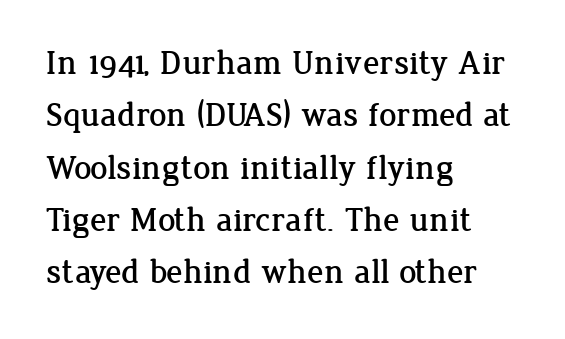
{"serif": "yes", "italic": "no", "width": "normal", "stroke_contrast": "low", "x_height": "medium", "monospaced": "no", "underline": "no", "align": "left", "line_spacing": "normal", "line_spacing_ratio": 1.54, "letter_spacing": "normal", "letter_spacing_em": 0.0, "glyph_px": 34}
